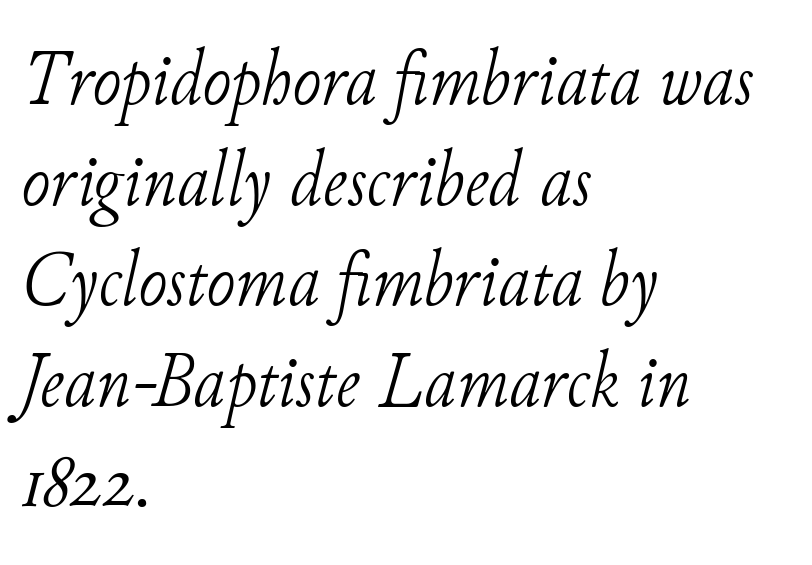
The image shows 78 px light serif type, italic (leaning right); set left-aligned, normal line spacing (1.29x), normal letter spacing, not underlined; low stroke contrast and a small x-height.
